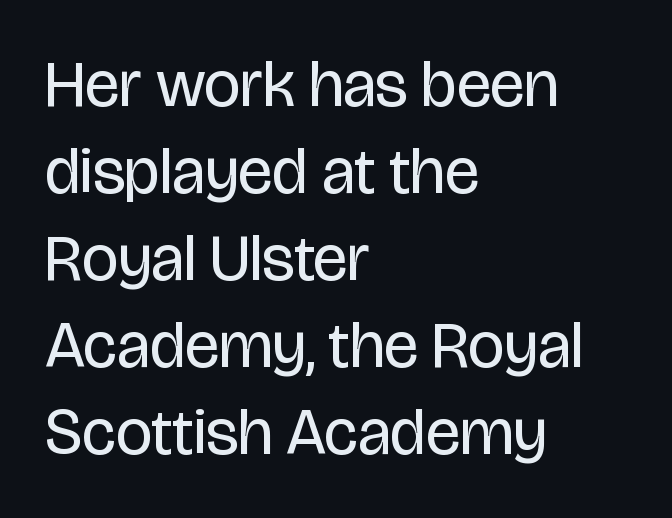
The image shows 65 px regular-weight, condensed sans-serif type, upright; set left-aligned, normal line spacing (1.34x), normal letter spacing, not underlined; low stroke contrast and a large x-height.
